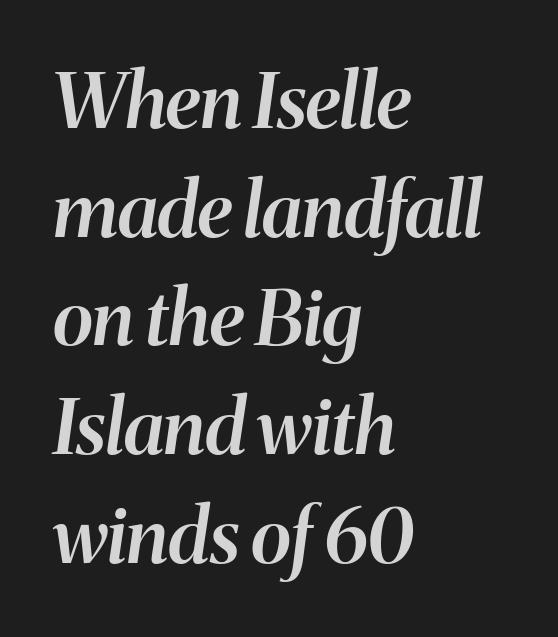
The passage shown stacks its lines at a standard gap. The face used here is a semibold: visibly heavier than regular, lighter than bold. The rendering uses natural spacing where letterforms have individual widths. Students, note that the glyphs here touch the page at normal intervals.
